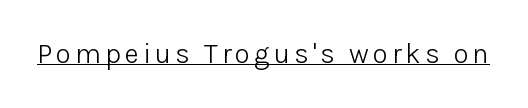
The image shows 28 px light sans-serif type, upright; set underlined; low stroke contrast and a medium x-height.
